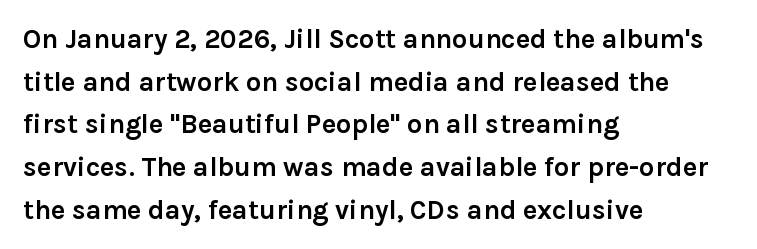
{"italic": "no", "bold": "yes", "underline": "no", "align": "left", "line_spacing": "normal", "line_spacing_ratio": 1.58, "letter_spacing": "normal", "letter_spacing_em": 0.0, "glyph_px": 27}
